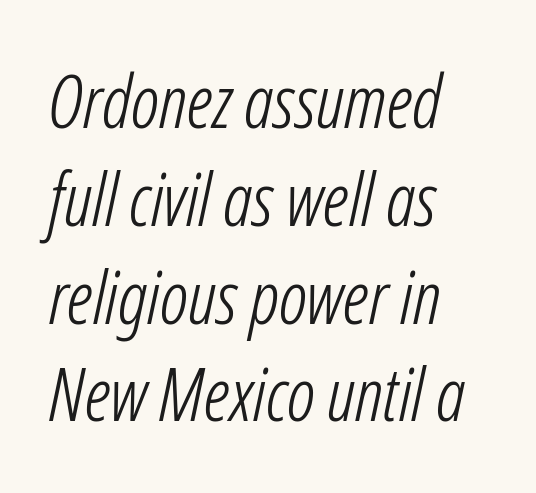
{"italic": "yes", "lean": "right", "slant_degrees": 12, "bold": "no", "weight": "light", "width": "condensed", "stroke_contrast": "low", "x_height": "medium", "monospaced": "no", "underline": "no", "align": "left", "line_spacing": "normal", "line_spacing_ratio": 1.34, "letter_spacing": "normal", "letter_spacing_em": 0.0, "glyph_px": 73}
